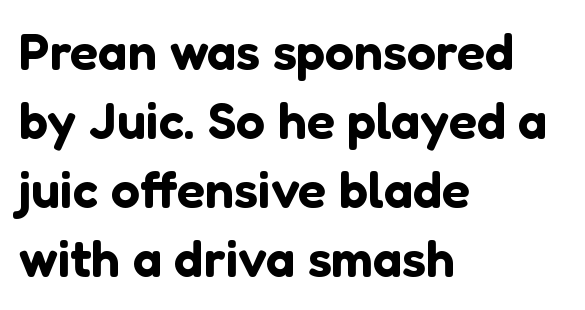
Q: Is the text italic (slanted)? A: No, it is upright.
Q: Is the typeface a serif or a sans-serif typeface? A: Sans-serif.
Q: Is the text underlined? A: No.
Q: How is the paragraph aligned? A: Left-aligned.
Q: Is the spacing between letters normal or unusually wide? A: Normal.
Q: Is the spacing between lines tight, normal or loose? A: Normal.
Q: Width (condensed, normal, or wide)? A: Normal.
Q: Stroke contrast? A: Low.
Q: x-height? A: Medium.
Q: Monospaced? A: No.
